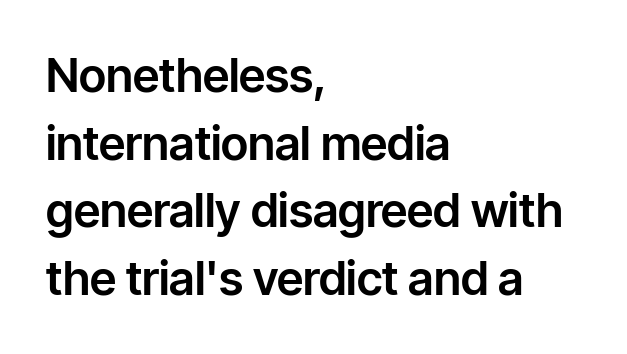
Q: Is the text italic (slanted)? A: No, it is upright.
Q: Is the typeface a serif or a sans-serif typeface? A: Sans-serif.
Q: Is the text underlined? A: No.
Q: How is the paragraph aligned? A: Left-aligned.
Q: Is the spacing between letters normal or unusually wide? A: Normal.
Q: Is the spacing between lines tight, normal or loose? A: Normal.
Q: Width (condensed, normal, or wide)? A: Normal.
Q: Stroke contrast? A: Low.
Q: x-height? A: Medium.
Q: Monospaced? A: No.
